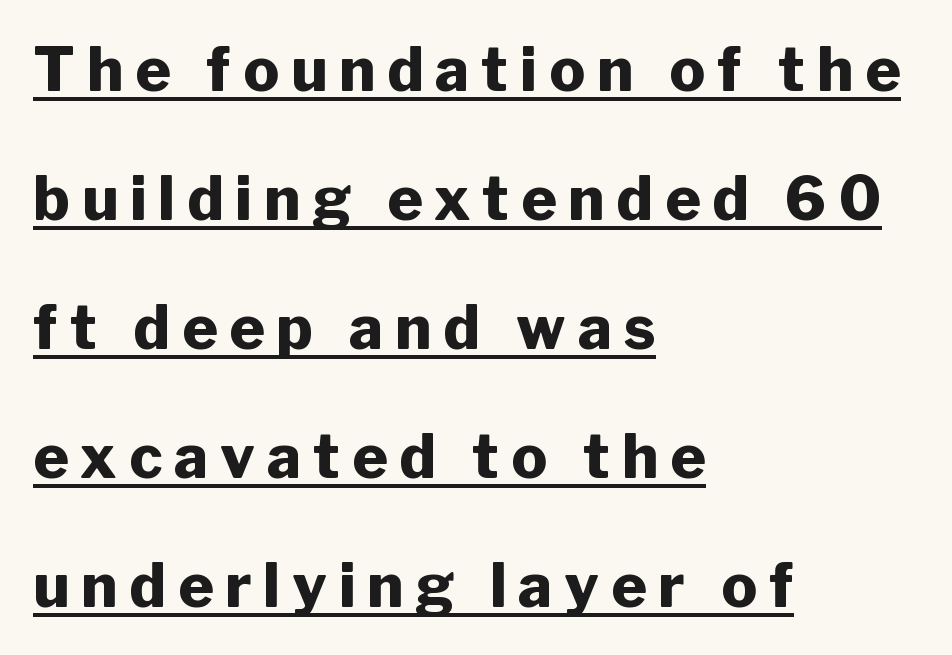
The image shows 60 px heavy sans-serif type, upright; set left-aligned, loose line spacing (2.15x), unusually wide letter spacing (+0.2 em), underlined; low stroke contrast and a medium x-height.
